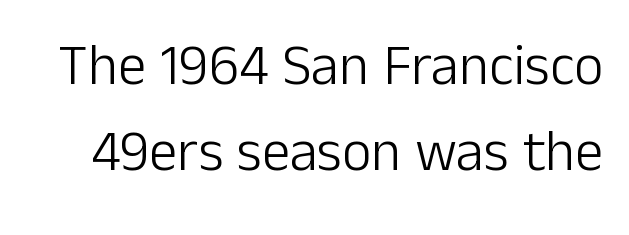
Compared with typical paragraphs, the rows here are spaced about the same. The face used here is proportionally spaced, like ordinary book or web type. A quiet, ordinary-to-light weight characterises the typeface. Letterform terminals end flat and unadorned throughout the passage. The font's upright variant was chosen for this text. Descenders hang freely into open space.
